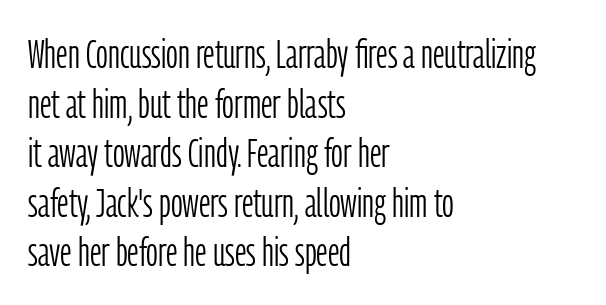
Q: Is the text bold? A: No.
Q: Is the text italic (slanted)? A: No, it is upright.
Q: Is the typeface a serif or a sans-serif typeface? A: Sans-serif.
Q: Is the text underlined? A: No.
Q: How is the paragraph aligned? A: Left-aligned.
Q: Is the spacing between letters normal or unusually wide? A: Normal.
Q: Width (condensed, normal, or wide)? A: Condensed.
Q: Stroke contrast? A: Low.
Q: x-height? A: Medium.
Q: Monospaced? A: No.
